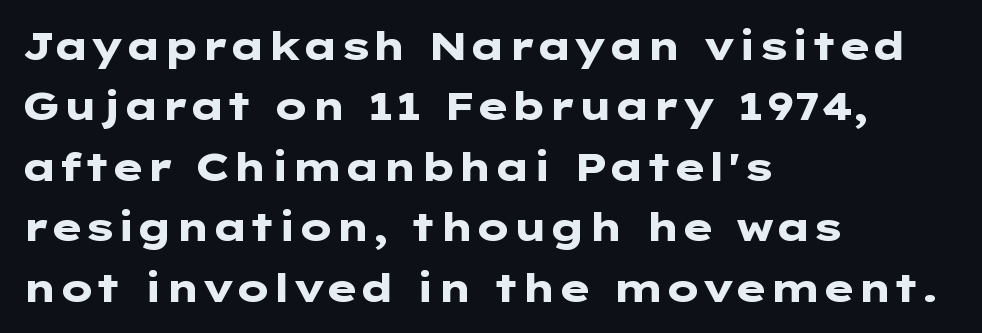
The image shows 39 px heavy, wide sans-serif type, upright; set left-aligned, normal line spacing (1.55x), normal letter spacing, not underlined; low stroke contrast and a medium x-height.
